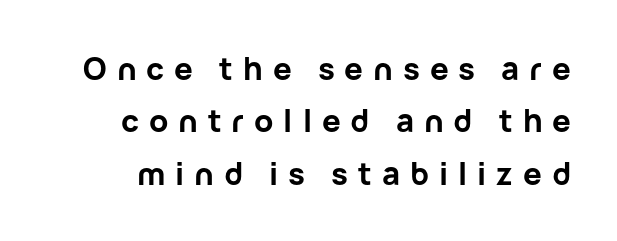
The image shows 31 px bold sans-serif type, upright; set normal line spacing (1.69x), unusually wide letter spacing (+0.32 em), not underlined; low stroke contrast and a medium x-height.
